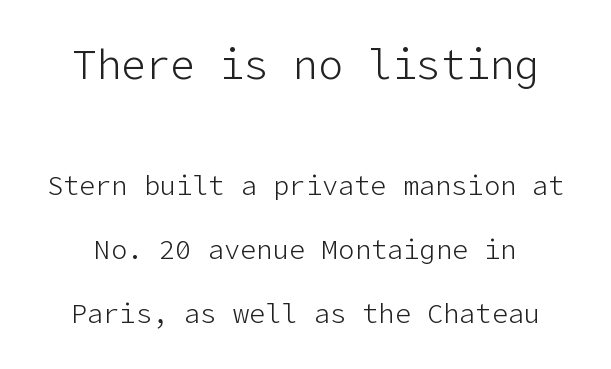
{"serif": "no", "italic": "no", "bold": "no", "weight": "light", "width": "normal", "stroke_contrast": "low", "x_height": "medium", "underline": "no", "line_spacing": "loose", "line_spacing_ratio": 2.37, "letter_spacing": "normal", "letter_spacing_em": 0.0, "larger_block": "first", "size_ratio": 1.52, "glyph_px": 41}
